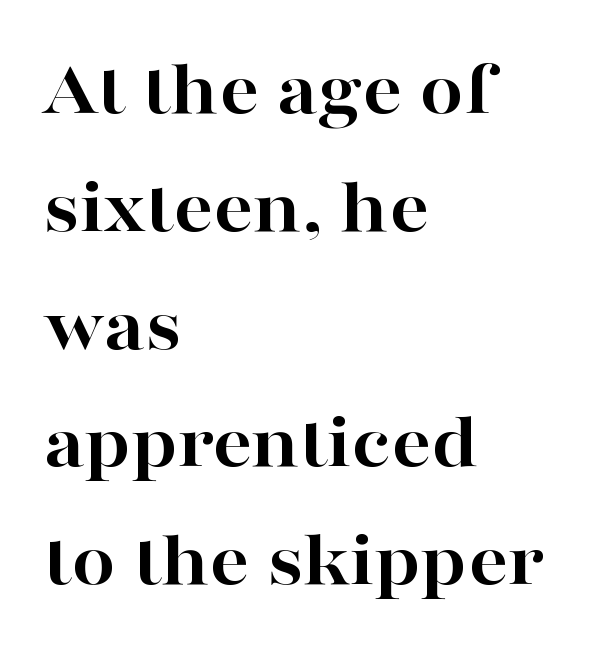
The passage shown stacks its lines at a standard gap. A typesetter would mark this as roman, not italic. The face used here is proportionally spaced, like ordinary book or web type. The zone under the glyphs is completely vacant. Classification — serif.
